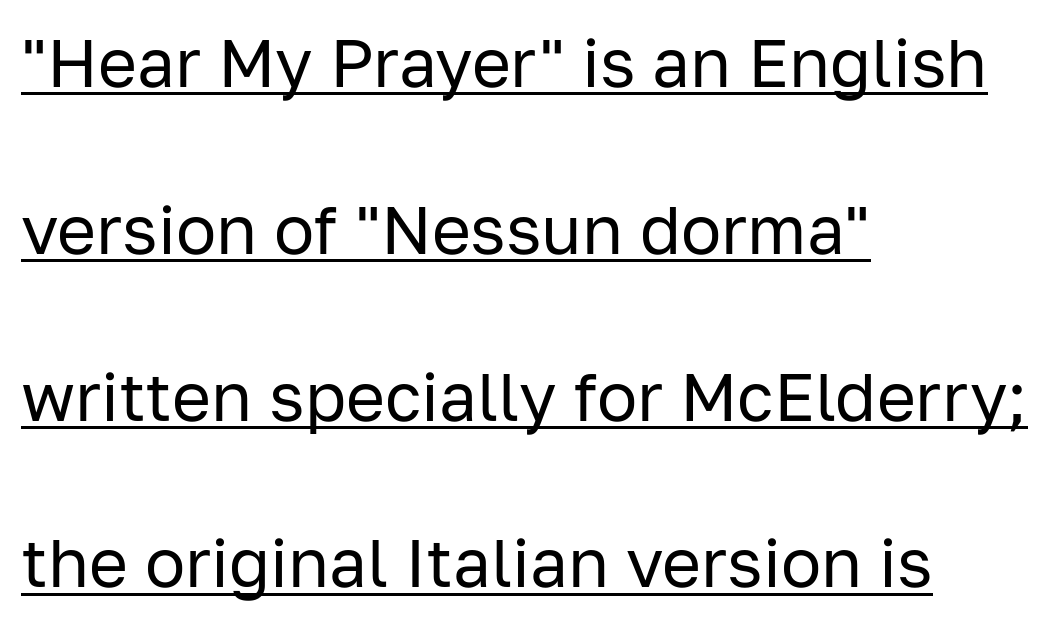
The image shows 67 px regular-weight sans-serif type, upright; set left-aligned, loose line spacing (2.49x), normal letter spacing, underlined; low stroke contrast and a medium x-height.
